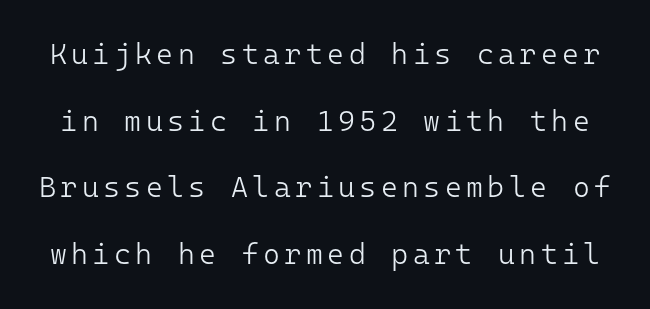
{"serif": "no", "italic": "no", "bold": "no", "weight": "light", "width": "normal", "stroke_contrast": "low", "x_height": "medium", "monospaced": "yes", "underline": "no", "line_spacing": "loose", "line_spacing_ratio": 2.3, "glyph_px": 29}
